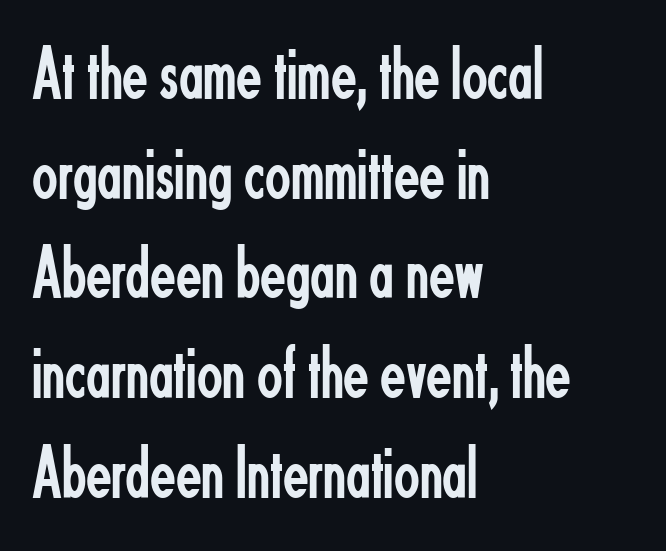
{"serif": "no", "italic": "no", "bold": "no", "weight": "regular", "width": "condensed", "stroke_contrast": "low", "x_height": "small", "monospaced": "no", "underline": "no", "align": "left", "line_spacing": "normal", "line_spacing_ratio": 1.33, "letter_spacing": "normal", "letter_spacing_em": 0.0, "glyph_px": 75}
